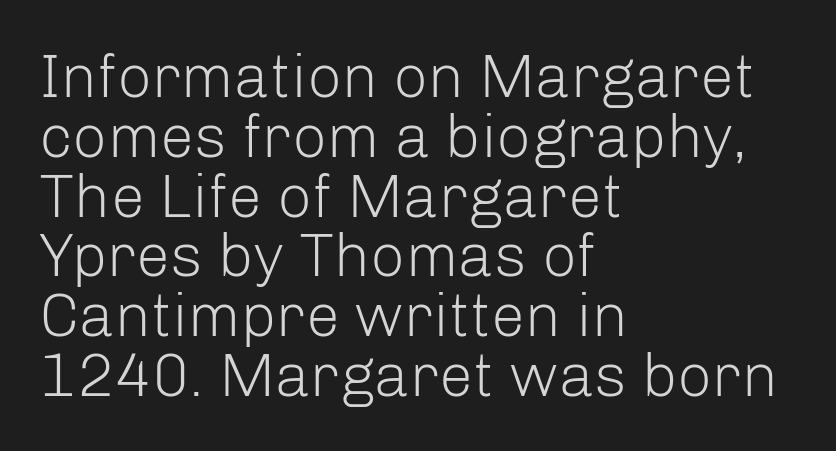
Q: Is the text bold? A: No.
Q: Is the text italic (slanted)? A: No, it is upright.
Q: Is the typeface a serif or a sans-serif typeface? A: Sans-serif.
Q: Is the text underlined? A: No.
Q: How is the paragraph aligned? A: Left-aligned.
Q: Is the spacing between letters normal or unusually wide? A: Normal.
Q: Is the spacing between lines tight, normal or loose? A: Tight.
Q: Width (condensed, normal, or wide)? A: Normal.
Q: Stroke contrast? A: Low.
Q: x-height? A: Medium.
Q: Monospaced? A: No.
